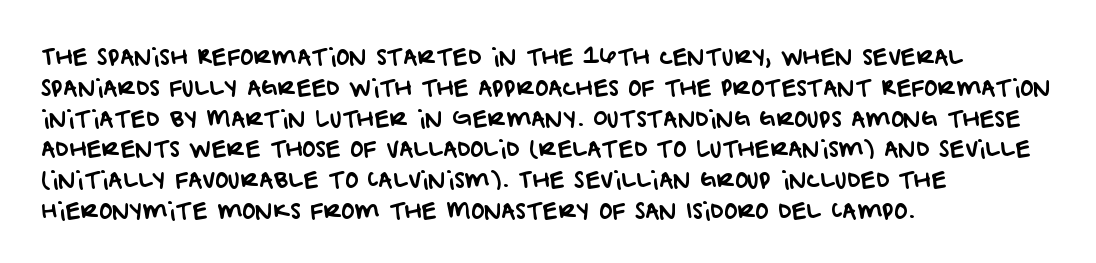
{"underline": "no", "align": "left", "line_spacing": "normal", "line_spacing_ratio": 1.4, "letter_spacing": "normal", "letter_spacing_em": 0.0, "glyph_px": 22}
